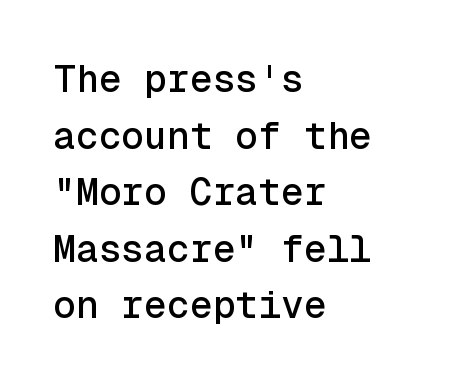
Q: Is the text italic (slanted)? A: No, it is upright.
Q: Is the typeface a serif or a sans-serif typeface? A: Sans-serif.
Q: Is the text underlined? A: No.
Q: How is the paragraph aligned? A: Left-aligned.
Q: Is the spacing between letters normal or unusually wide? A: Normal.
Q: Is the spacing between lines tight, normal or loose? A: Normal.
Q: Width (condensed, normal, or wide)? A: Normal.
Q: x-height? A: Medium.
Q: Monospaced? A: Yes.
